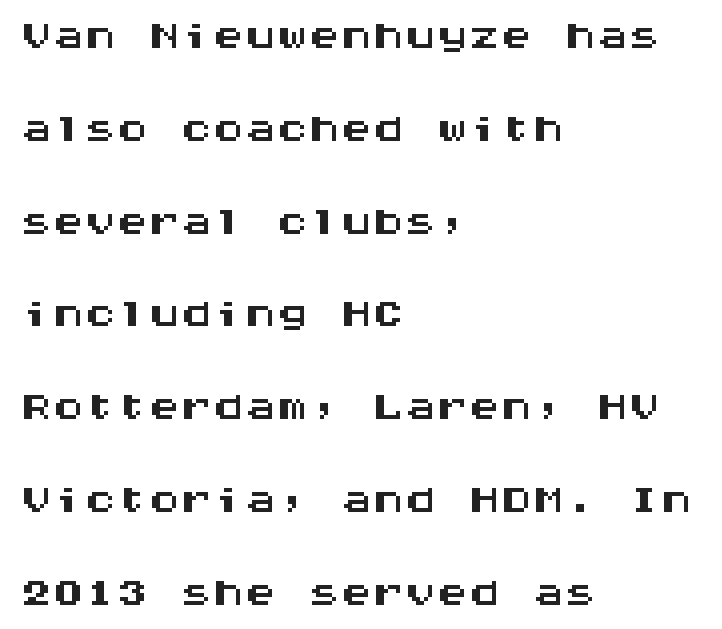
Q: Is the text italic (slanted)? A: No, it is upright.
Q: Is the typeface a serif or a sans-serif typeface? A: Sans-serif.
Q: Is the text underlined? A: No.
Q: How is the paragraph aligned? A: Left-aligned.
Q: Is the spacing between letters normal or unusually wide? A: Normal.
Q: Is the spacing between lines tight, normal or loose? A: Normal.
Q: Width (condensed, normal, or wide)? A: Wide.
Q: Stroke contrast? A: Medium.
Q: x-height? A: Large.
Q: Monospaced? A: Yes.
